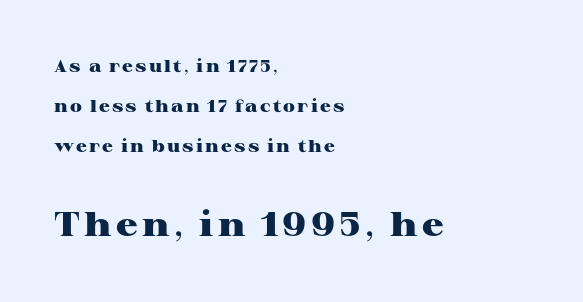
Bold? Absolutely — the strokes are thick and heavy. Regarding serifs, this sample has them. The face used here is proportionally spaced, like ordinary book or web type. The more generous point size was reserved for the lower chunk. The passage shown stacks its lines with a broad gap.
